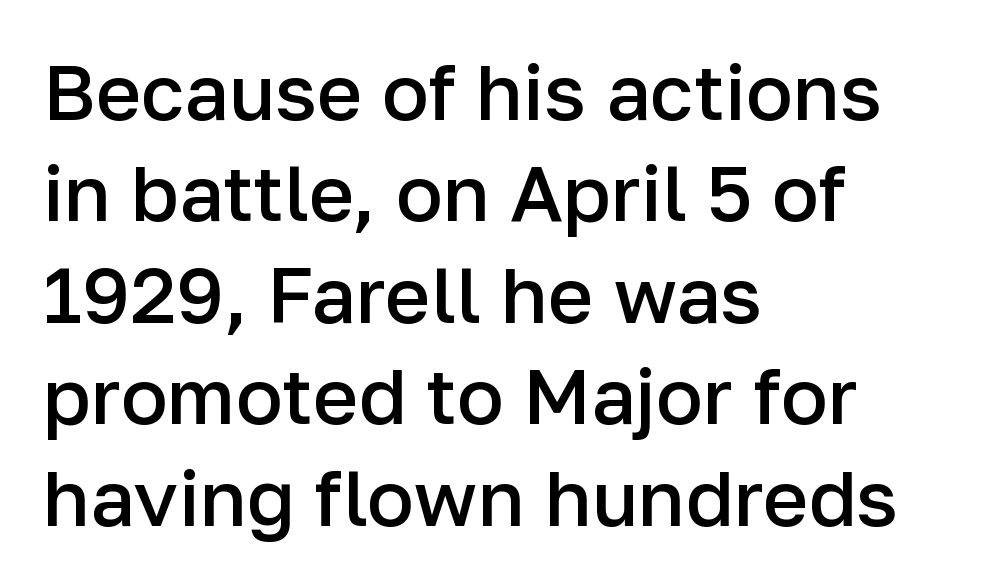
{"serif": "no", "italic": "no", "bold": "semi", "weight": "semibold", "width": "normal", "stroke_contrast": "low", "x_height": "medium", "monospaced": "no", "underline": "no", "align": "left", "line_spacing": "normal", "line_spacing_ratio": 1.3, "letter_spacing": "normal", "letter_spacing_em": 0.0, "glyph_px": 78}
